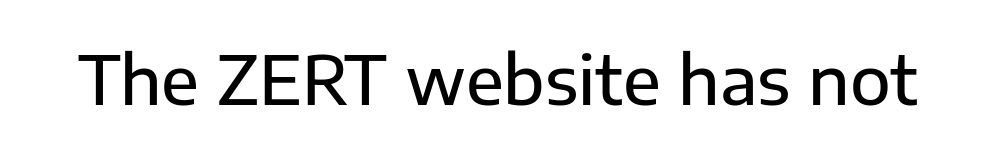
{"serif": "no", "italic": "no", "width": "normal", "stroke_contrast": "low", "x_height": "medium", "monospaced": "no", "underline": "no", "letter_spacing": "normal", "letter_spacing_em": 0.0, "glyph_px": 67}
